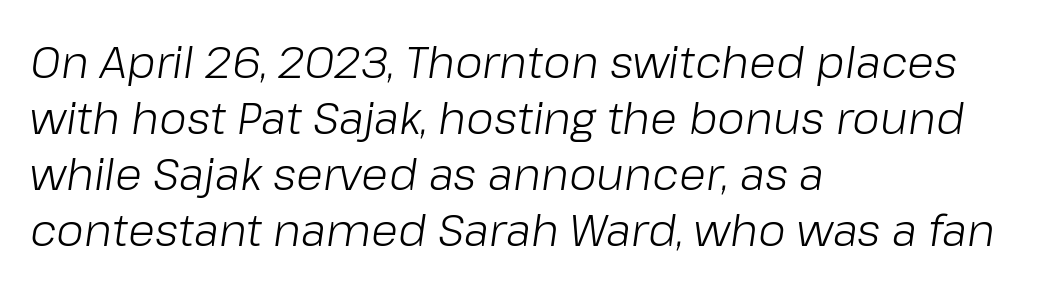
The image shows 44 px light type, italic (leaning right); set left-aligned, normal line spacing (1.27x), normal letter spacing, not underlined; low stroke contrast and a medium x-height.
